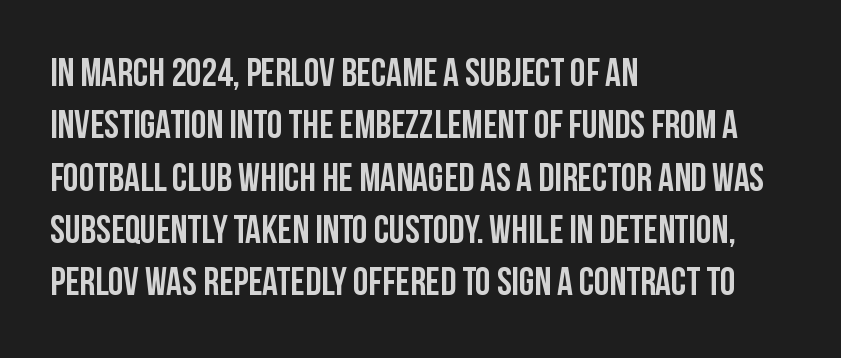
Letter spacing: default. Proportional: the letters do not fall into vertical columns. A typesetter would call this leading conventional body-copy spacing. Italic: no, the glyphs are upright roman. Is this a sans? Yes — the strokes have no serifs. The lines in this sample share a left origin and differ only in where they stop.
